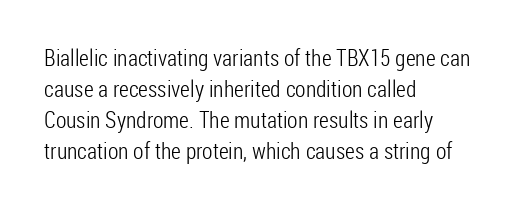
Q: Is the text bold? A: No.
Q: Is the text italic (slanted)? A: No, it is upright.
Q: Is the text underlined? A: No.
Q: How is the paragraph aligned? A: Left-aligned.
Q: Is the spacing between letters normal or unusually wide? A: Normal.
Q: Is the spacing between lines tight, normal or loose? A: Normal.
